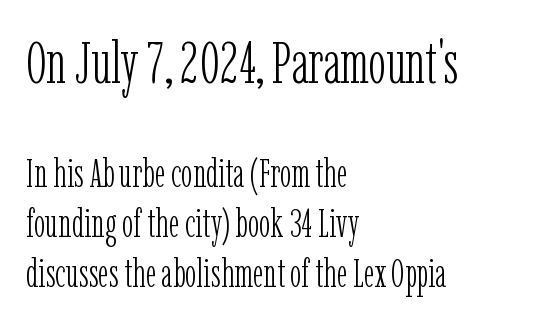
The face looks like a standard text weight, possibly lighter. Successive baselines arrive at the customary interval. This sample has the flowing, uneven cadence of proportional lettering. The passage is arranged the way most books set body copy — flush left. Little horizontal feet cap the strokes, marking this as serif type. Size hierarchy here favors the leading block over the trailing one.
